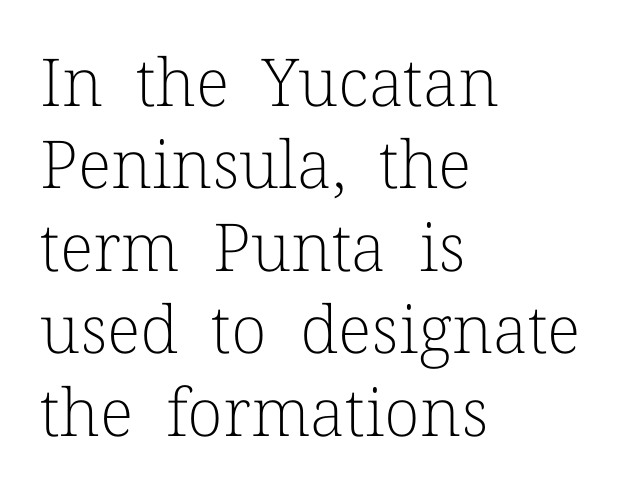
{"serif": "yes", "italic": "no", "bold": "no", "weight": "light", "width": "normal", "stroke_contrast": "low", "x_height": "medium", "monospaced": "no", "underline": "no", "align": "left", "line_spacing": "normal", "line_spacing_ratio": 1.25, "letter_spacing": "normal", "letter_spacing_em": 0.0, "glyph_px": 66}
